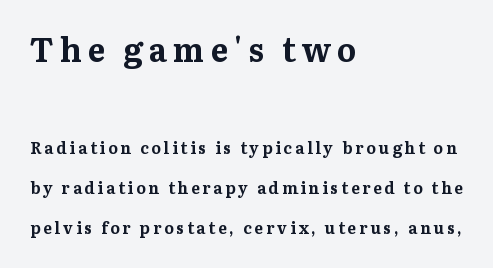
{"serif": "yes", "italic": "no", "bold": "yes", "weight": "bold", "width": "normal", "stroke_contrast": "medium", "x_height": "medium", "monospaced": "no", "underline": "no", "align": "left", "line_spacing": "loose", "line_spacing_ratio": 2.48, "larger_block": "first", "size_ratio": 2.06, "glyph_px": 33}
